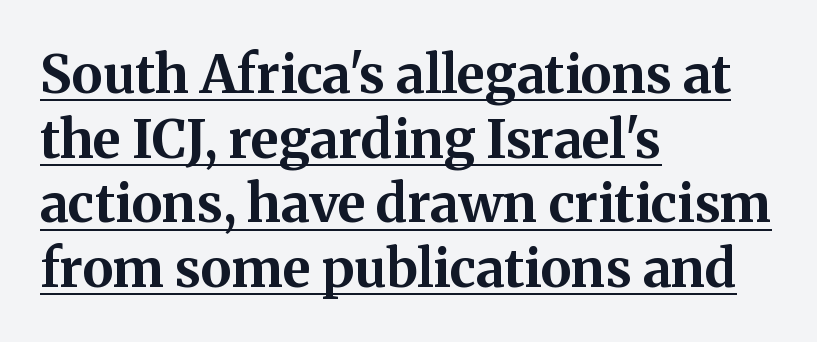
{"serif": "yes", "italic": "no", "bold": "yes", "weight": "bold", "width": "normal", "stroke_contrast": "medium", "x_height": "medium", "monospaced": "no", "underline": "yes", "align": "left", "line_spacing_ratio": 1.22, "letter_spacing": "normal", "letter_spacing_em": 0.0, "glyph_px": 53}
